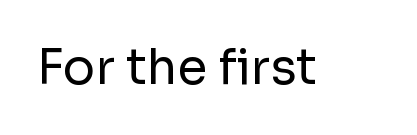
Q: Is the text bold? A: No.
Q: Is the text italic (slanted)? A: No, it is upright.
Q: Is the typeface a serif or a sans-serif typeface? A: Sans-serif.
Q: Is the text underlined? A: No.
Q: Is the spacing between letters normal or unusually wide? A: Normal.
Q: Width (condensed, normal, or wide)? A: Normal.
Q: Stroke contrast? A: Low.
Q: x-height? A: Medium.
Q: Monospaced? A: No.
